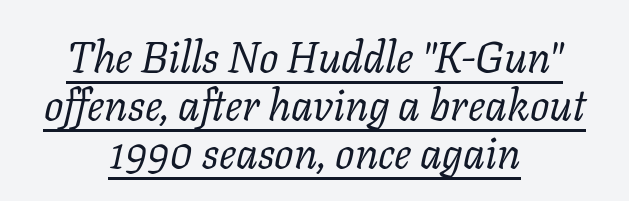
{"serif": "yes", "italic": "yes", "lean": "right", "slant_degrees": 11, "bold": "no", "weight": "regular", "width": "normal", "stroke_contrast": "low", "x_height": "medium", "monospaced": "no", "underline": "yes", "align": "center", "line_spacing": "tight", "line_spacing_ratio": 1.12, "letter_spacing": "normal", "letter_spacing_em": 0.0, "glyph_px": 43}
